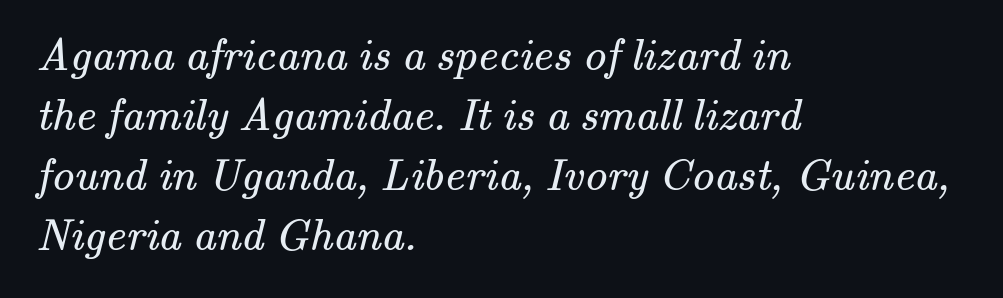
Q: Is the text bold? A: No.
Q: Is the typeface a serif or a sans-serif typeface? A: Serif.
Q: Is the text underlined? A: No.
Q: How is the paragraph aligned? A: Left-aligned.
Q: Is the spacing between letters normal or unusually wide? A: Normal.
Q: Is the spacing between lines tight, normal or loose? A: Normal.
Q: Width (condensed, normal, or wide)? A: Normal.
Q: Stroke contrast? A: Medium.
Q: x-height? A: Small.
Q: Monospaced? A: No.
